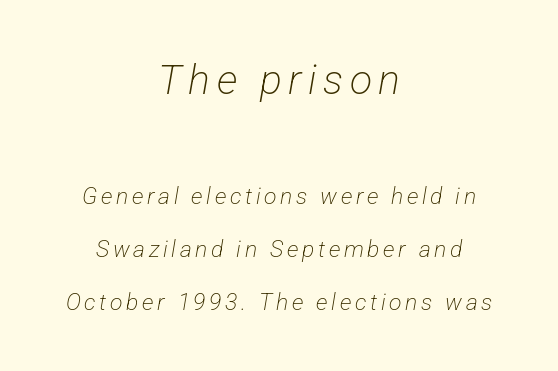
{"serif": "no", "bold": "no", "weight": "light", "width": "condensed", "stroke_contrast": "low", "x_height": "medium", "monospaced": "no", "underline": "no", "align": "center", "line_spacing": "loose", "line_spacing_ratio": 2.3, "larger_block": "first", "size_ratio": 1.78, "glyph_px": 41}
